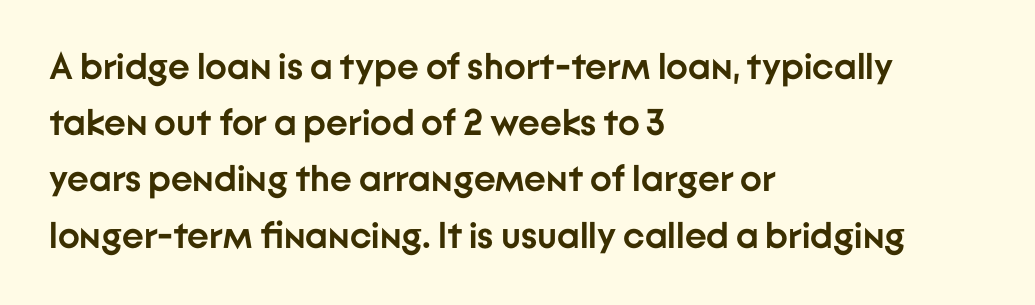
The image shows 37 px semibold sans-serif type, upright; set left-aligned, normal line spacing (1.52x), normal letter spacing, not underlined; low stroke contrast and a medium x-height.
